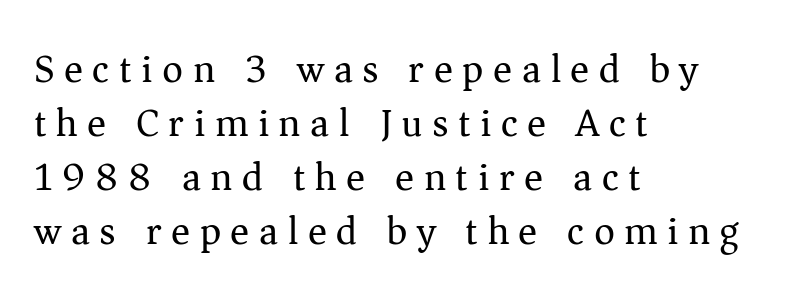
{"serif": "yes", "italic": "no", "bold": "no", "weight": "regular", "width": "normal", "stroke_contrast": "medium", "x_height": "medium", "monospaced": "no", "underline": "no", "align": "left", "line_spacing": "normal", "line_spacing_ratio": 1.35, "letter_spacing": "wide", "letter_spacing_em": 0.24, "glyph_px": 40}
